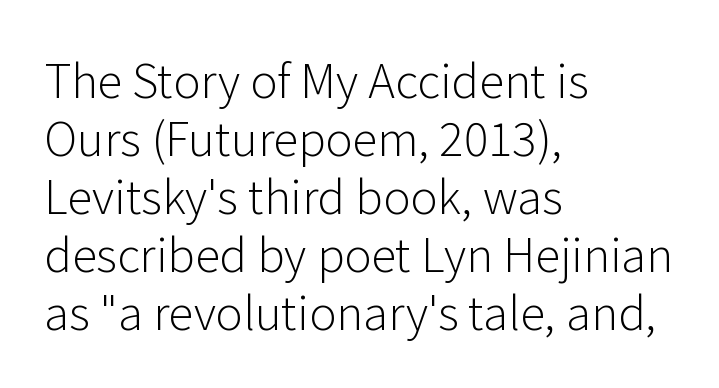
{"serif": "no", "italic": "no", "bold": "no", "weight": "light", "width": "normal", "stroke_contrast": "low", "x_height": "medium", "monospaced": "no", "underline": "no", "align": "left", "line_spacing": "normal", "line_spacing_ratio": 1.26, "letter_spacing": "normal", "letter_spacing_em": 0.0, "glyph_px": 46}
